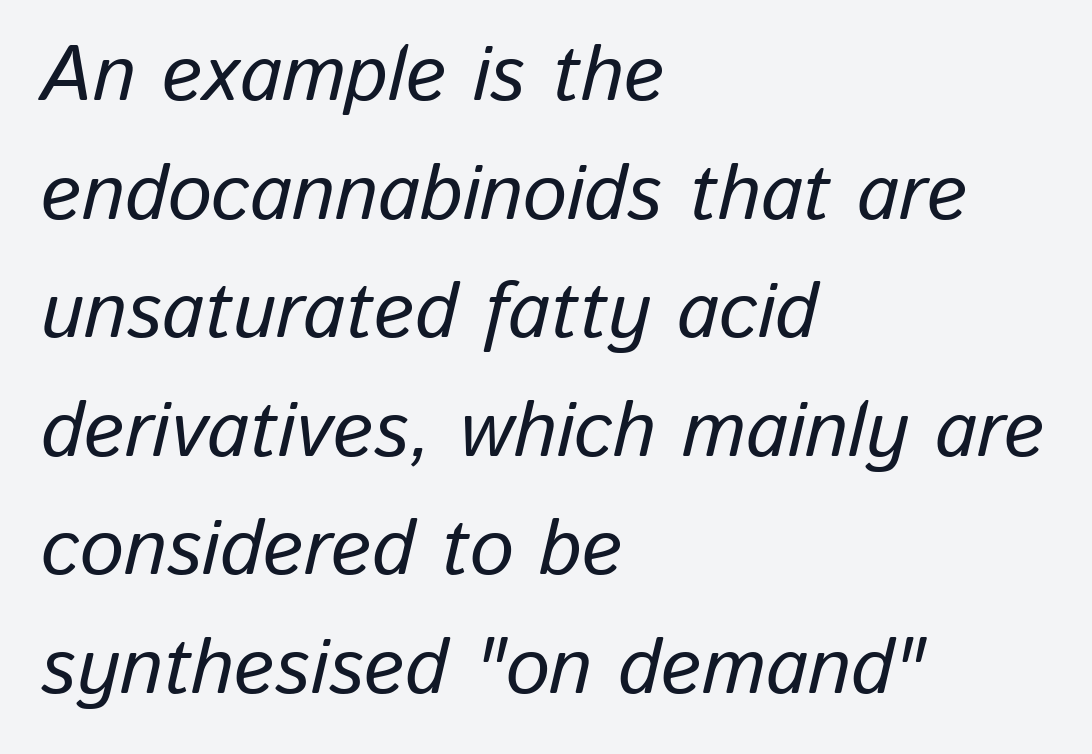
Each row of text sits above clean, open space. In terms of letterspacing, this is plain default setting. If you drew a line through each stem, it would be angled. Is this a fixed-width face? No — the glyphs have proportional, varying widths.
